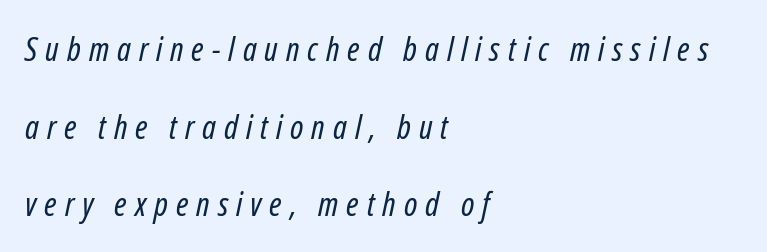
Each line starts at the same left margin while the right side varies. Is this a heavy cut? Hardly; it is regular or lighter. Note the varied advance widths — an 'i' is clearly narrower than an 'm'. The rendering uses a large line-height, opening up the rows. The space directly below the letters is spotless.
